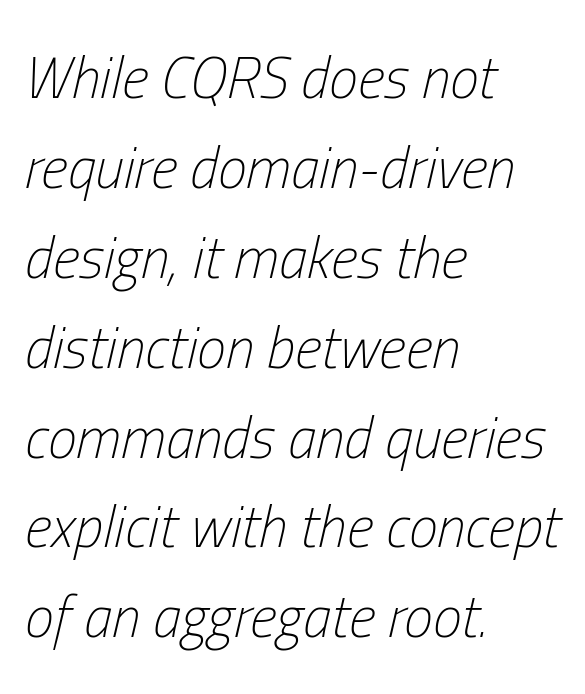
Q: Is the text bold? A: No.
Q: Is the text italic (slanted)? A: Yes, it leans right by about 13 degrees.
Q: Is the text underlined? A: No.
Q: How is the paragraph aligned? A: Left-aligned.
Q: Is the spacing between letters normal or unusually wide? A: Normal.
Q: Is the spacing between lines tight, normal or loose? A: Normal.
Q: Width (condensed, normal, or wide)? A: Condensed.
Q: Stroke contrast? A: Low.
Q: x-height? A: Medium.
Q: Monospaced? A: No.
